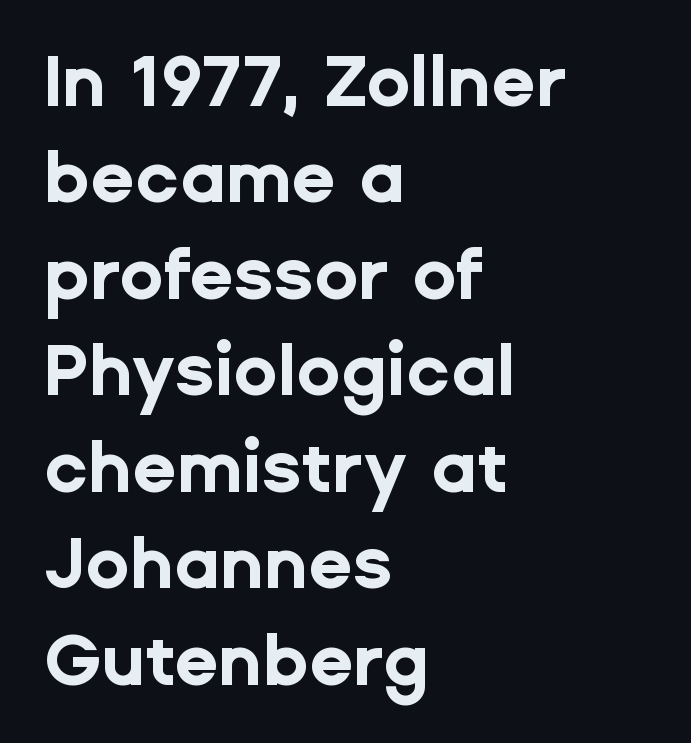
Q: Is the text bold? A: Yes.
Q: Is the text italic (slanted)? A: No, it is upright.
Q: Is the typeface a serif or a sans-serif typeface? A: Sans-serif.
Q: Is the text underlined? A: No.
Q: How is the paragraph aligned? A: Left-aligned.
Q: Is the spacing between letters normal or unusually wide? A: Normal.
Q: Is the spacing between lines tight, normal or loose? A: Normal.
Q: Width (condensed, normal, or wide)? A: Normal.
Q: Stroke contrast? A: Low.
Q: x-height? A: Medium.
Q: Monospaced? A: No.
